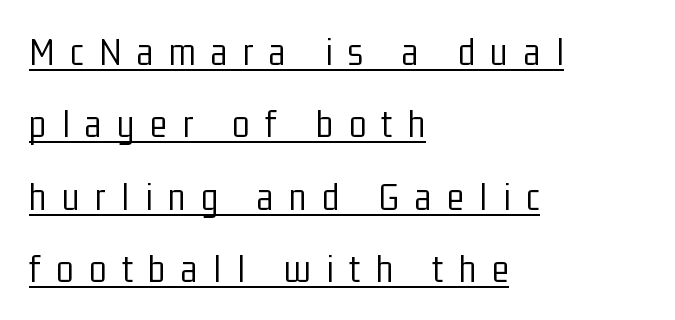
The image shows 40 px light, condensed sans-serif type, upright; set left-aligned, line spacing 1.81x, unusually wide letter spacing (+0.39 em), underlined; low stroke contrast and a medium x-height.
